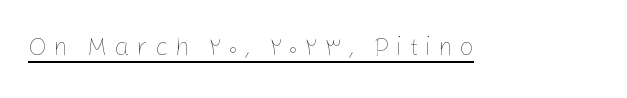
The image shows 25 px text type, upright; set unusually wide letter spacing (+0.27 em), underlined.
